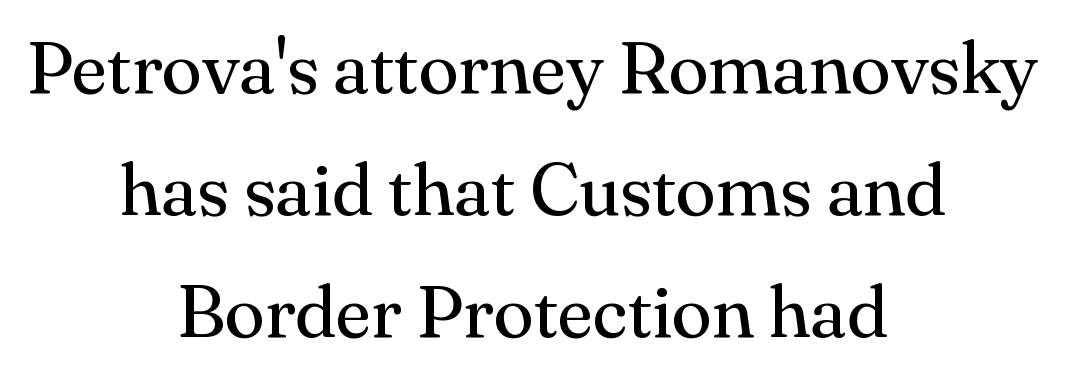
The image shows 74 px regular-weight serif type, upright; set centered, normal line spacing (1.65x), normal letter spacing, not underlined; medium stroke contrast and a small x-height.
